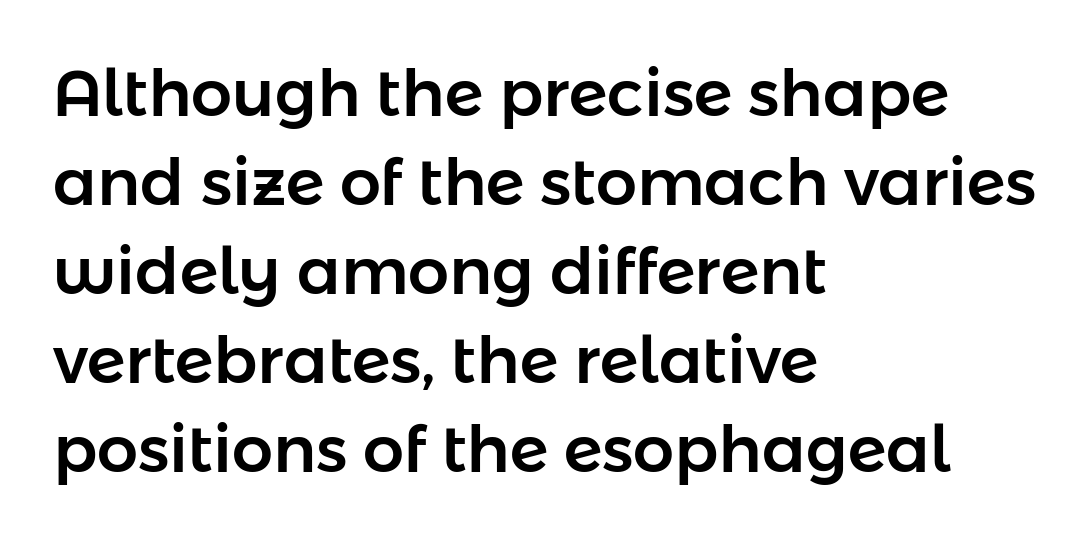
Q: Is the text italic (slanted)? A: No, it is upright.
Q: Is the typeface a serif or a sans-serif typeface? A: Sans-serif.
Q: Is the text underlined? A: No.
Q: How is the paragraph aligned? A: Left-aligned.
Q: Is the spacing between letters normal or unusually wide? A: Normal.
Q: Is the spacing between lines tight, normal or loose? A: Normal.
Q: Width (condensed, normal, or wide)? A: Normal.
Q: Stroke contrast? A: Low.
Q: x-height? A: Medium.
Q: Monospaced? A: No.
